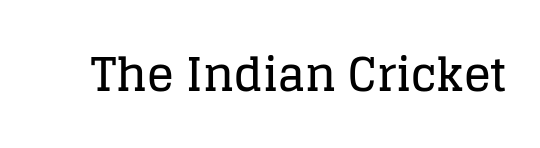
Q: Is the text italic (slanted)? A: No, it is upright.
Q: Is the typeface a serif or a sans-serif typeface? A: Serif.
Q: Is the text underlined? A: No.
Q: Is the spacing between letters normal or unusually wide? A: Normal.
Q: Width (condensed, normal, or wide)? A: Normal.
Q: Stroke contrast? A: Low.
Q: x-height? A: Large.
Q: Monospaced? A: No.
